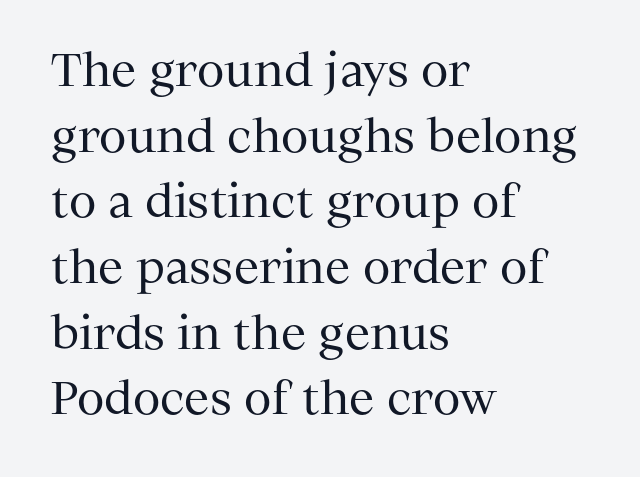
Q: Is the text bold? A: No.
Q: Is the text italic (slanted)? A: No, it is upright.
Q: Is the typeface a serif or a sans-serif typeface? A: Serif.
Q: Is the text underlined? A: No.
Q: How is the paragraph aligned? A: Left-aligned.
Q: Is the spacing between letters normal or unusually wide? A: Normal.
Q: Is the spacing between lines tight, normal or loose? A: Normal.
Q: Width (condensed, normal, or wide)? A: Normal.
Q: Stroke contrast? A: Medium.
Q: x-height? A: Medium.
Q: Monospaced? A: No.
